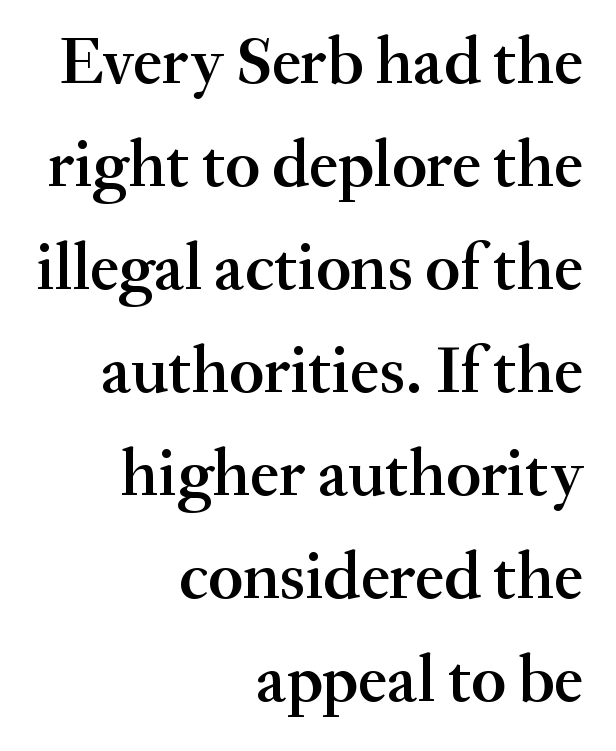
Little horizontal feet cap the strokes, marking this as serif type. This sample has the flowing, uneven cadence of proportional lettering. Each line ends at the same right margin while the left side varies. Leading: standard. Weight check: semibold — heavier than regular, not quite bold.
